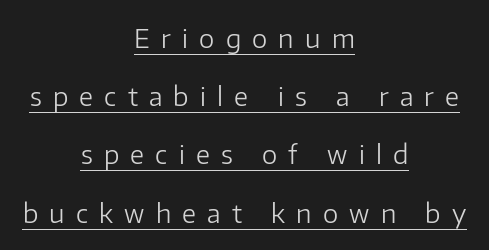
The face looks like a standard text weight, possibly lighter. Check the space under the baseline: a stroke is drawn there. You can tell it's not italic because the verticals are truly vertical. Honestly, the letter spacing is so wide it's the main thing you notice. Which margin do the lines hug? Neither — every line sits in the middle. Each new line begins a long way beneath the previous one.
